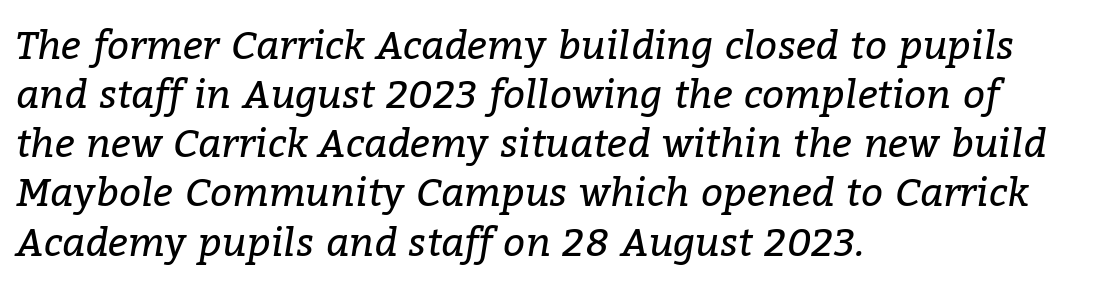
The image shows 39 px regular-weight serif type, italic (leaning right); set left-aligned, normal line spacing (1.26x), normal letter spacing, not underlined; low stroke contrast and a medium x-height.
